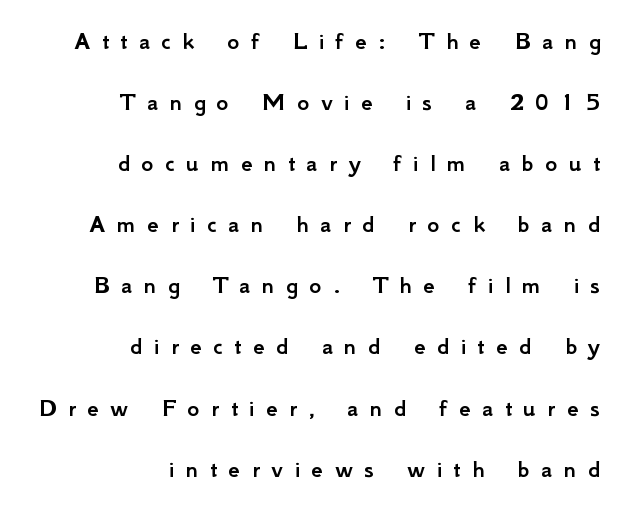
{"italic": "no", "underline": "no", "align": "right", "line_spacing": "loose", "line_spacing_ratio": 2.35, "letter_spacing": "wide", "letter_spacing_em": 0.44, "glyph_px": 26}
